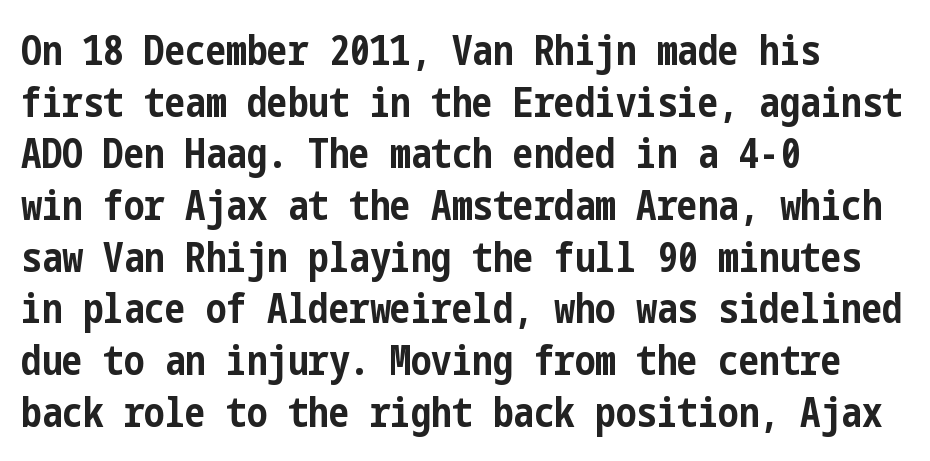
{"serif": "no", "italic": "no", "bold": "yes", "weight": "bold", "width": "condensed", "stroke_contrast": "low", "x_height": "medium", "underline": "no", "align": "left", "line_spacing": "normal", "line_spacing_ratio": 1.26, "letter_spacing": "normal", "letter_spacing_em": 0.0, "glyph_px": 41}
